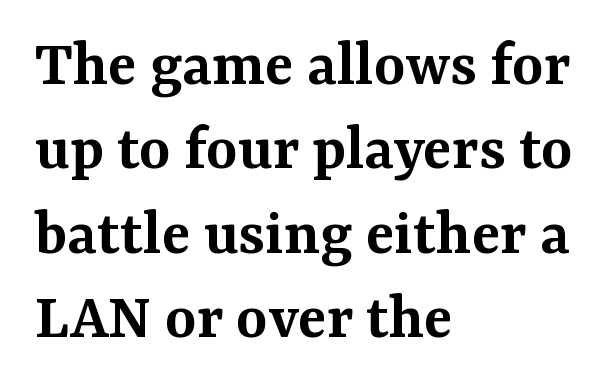
Q: Is the text bold? A: Semi-bold.
Q: Is the text italic (slanted)? A: No, it is upright.
Q: Is the typeface a serif or a sans-serif typeface? A: Serif.
Q: Is the text underlined? A: No.
Q: How is the paragraph aligned? A: Left-aligned.
Q: Is the spacing between letters normal or unusually wide? A: Normal.
Q: Is the spacing between lines tight, normal or loose? A: Normal.
Q: Width (condensed, normal, or wide)? A: Normal.
Q: Stroke contrast? A: Medium.
Q: x-height? A: Medium.
Q: Monospaced? A: No.
